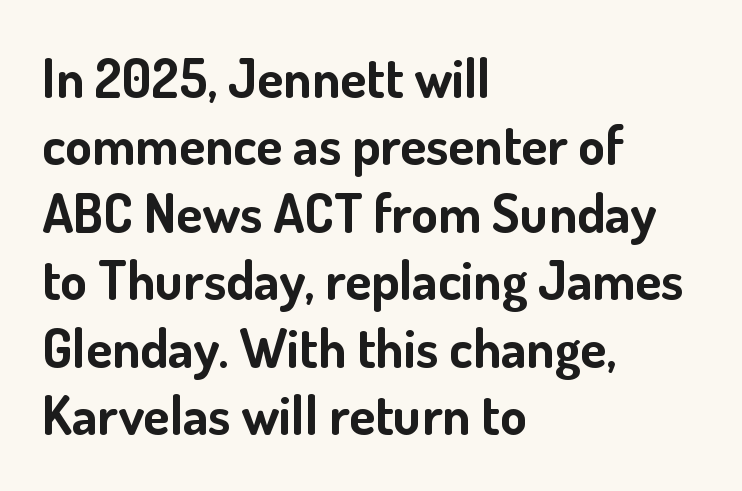
The image shows 54 px bold sans-serif type, upright; set left-aligned, normal line spacing (1.25x), normal letter spacing, not underlined; low stroke contrast and a small x-height.
